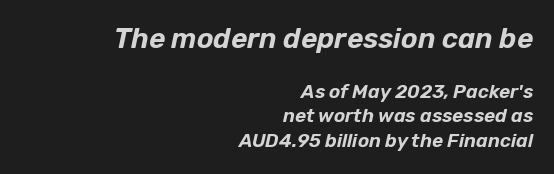
The image shows 28 px text type, italic (leaning right); set right-aligned, normal line spacing (1.3x), normal letter spacing, not underlined; the first (top) block is 1.47x larger; low stroke contrast and a medium x-height.
